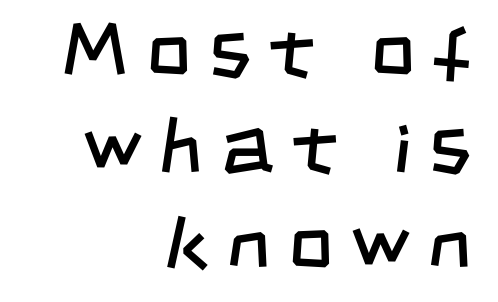
Q: Is the text bold? A: No.
Q: Is the typeface a serif or a sans-serif typeface? A: Sans-serif.
Q: Is the text underlined? A: No.
Q: How is the paragraph aligned? A: Right-aligned.
Q: Is the spacing between letters normal or unusually wide? A: Unusually wide.
Q: Width (condensed, normal, or wide)? A: Condensed.
Q: Stroke contrast? A: Low.
Q: x-height? A: Large.
Q: Monospaced? A: No.
